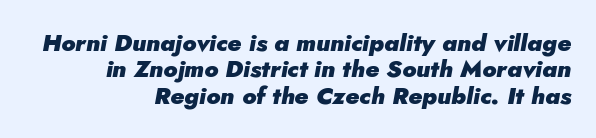
Layout note: lines flush right. This rendering leaves character spacing at its baseline value. Heft: maximum for text — a bold. Honestly, there is no underline to notice here at all.
